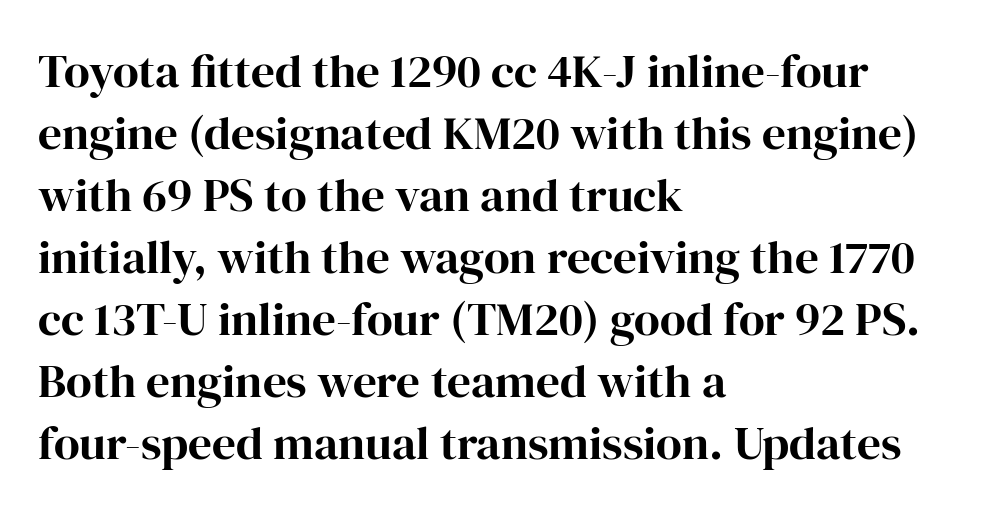
{"serif": "yes", "italic": "no", "bold": "yes", "weight": "bold", "width": "normal", "stroke_contrast": "high", "x_height": "medium", "monospaced": "no", "underline": "no", "align": "left", "line_spacing": "normal", "line_spacing_ratio": 1.32, "letter_spacing": "normal", "letter_spacing_em": 0.0, "glyph_px": 47}
